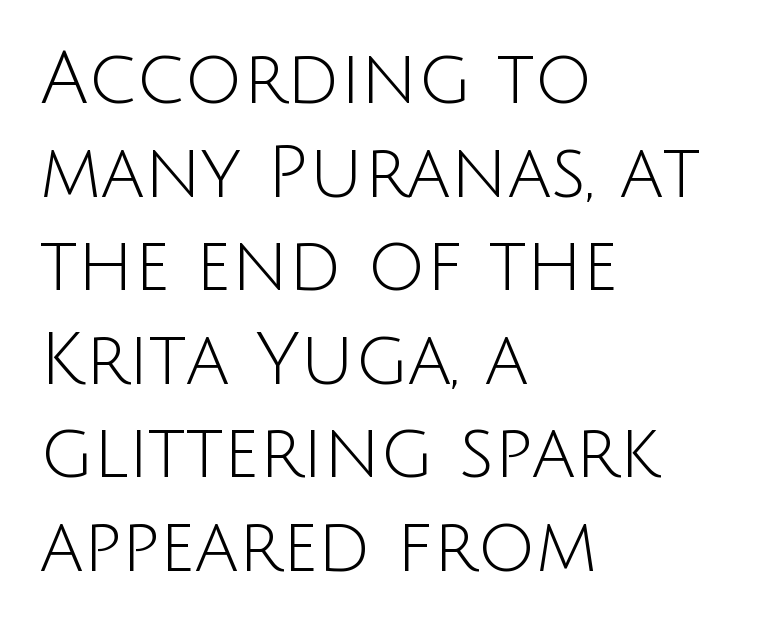
The image shows 72 px light sans-serif type, upright; set left-aligned, normal line spacing (1.3x), normal letter spacing, not underlined; low stroke contrast and a large x-height.
